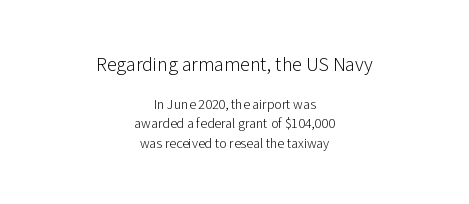
{"italic": "no", "bold": "no", "underline": "no", "align": "center", "line_spacing": "normal", "line_spacing_ratio": 1.39, "letter_spacing": "normal", "letter_spacing_em": 0.0, "larger_block": "first", "size_ratio": 1.43, "glyph_px": 20}
